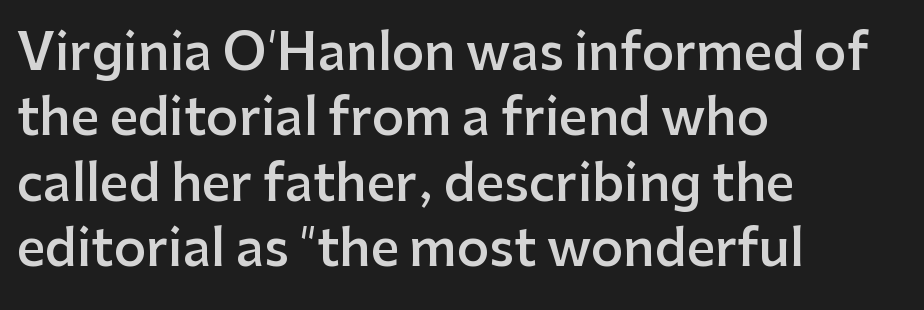
The image shows 50 px semibold sans-serif type, upright; set left-aligned, normal line spacing (1.31x), normal letter spacing, not underlined; low stroke contrast and a medium x-height.
